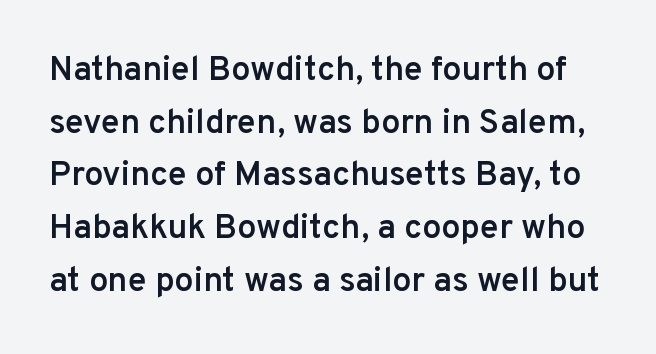
The image shows 34 px semibold sans-serif type, upright; set normal line spacing (1.55x), normal letter spacing, not underlined; low stroke contrast and a medium x-height.
